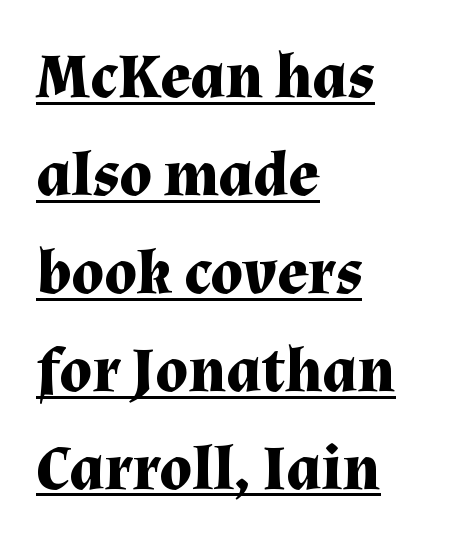
The axis of the letterforms is exactly vertical. Students, observe: this is what conventionally led text looks like. Plenty of ink on the page — the face is bold. Observe the serifs anchoring each vertical stroke in this sample. The lines in this sample share a left origin and differ only in where they stop.
